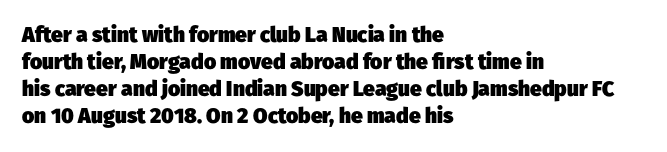
The space between consecutive lines is moderate. Left-aligned paragraph, ragged on the right. Just letters on the line, the space beneath them empty. Heft: maximum for text — a bold. Short note: letters normally spaced.
